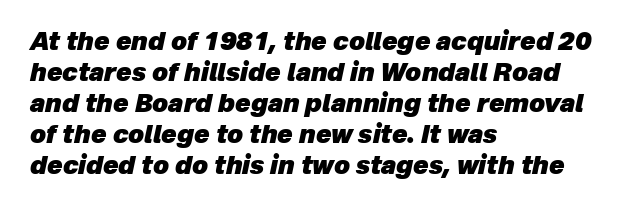
{"italic": "yes", "lean": "right", "slant_degrees": 12, "bold": "yes", "underline": "no", "align": "left", "line_spacing_ratio": 1.24, "letter_spacing": "normal", "letter_spacing_em": 0.0, "glyph_px": 25}
